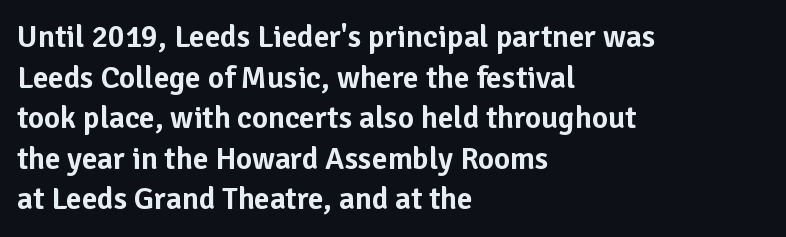
The image shows 31 px sans-serif type, upright; set left-aligned, normal line spacing (1.31x), normal letter spacing, not underlined; low stroke contrast and a medium x-height.
